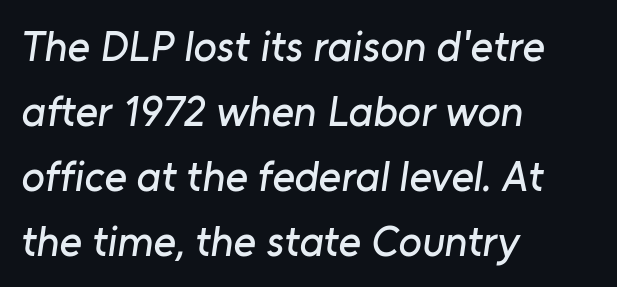
The image shows 43 px sans-serif type; set left-aligned, normal line spacing (1.51x), normal letter spacing, not underlined; low stroke contrast and a medium x-height.
